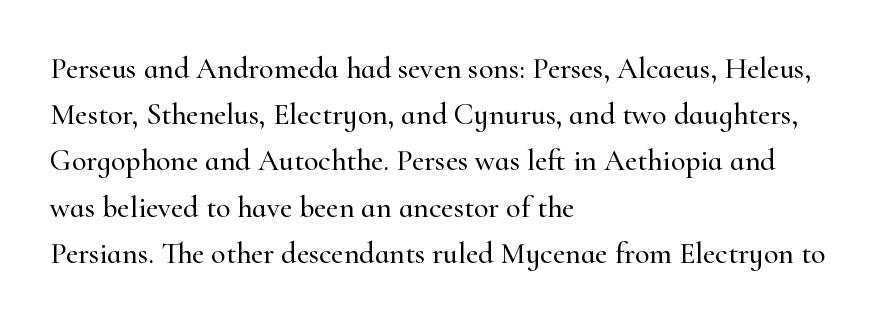
The typography opts for an upright posture over an oblique one. The text block is weighted toward the left margin, trailing off unevenly rightward. Vertically, the passage feels balanced, rows spaced as you'd expect. This sample has the flowing, uneven cadence of proportional lettering.
